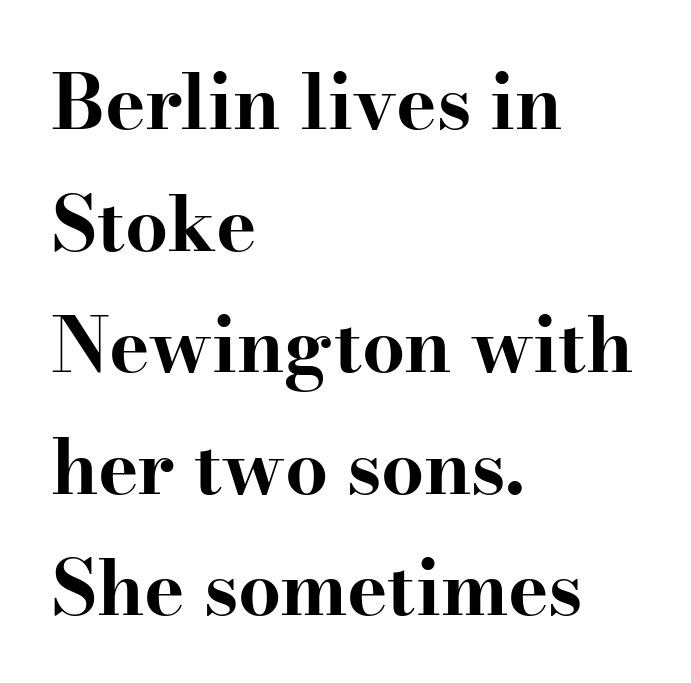
{"serif": "yes", "italic": "no", "bold": "yes", "weight": "bold", "width": "wide", "stroke_contrast": "high", "x_height": "small", "monospaced": "no", "underline": "no", "align": "left", "line_spacing": "normal", "line_spacing_ratio": 1.6, "letter_spacing": "normal", "letter_spacing_em": 0.0, "glyph_px": 76}
